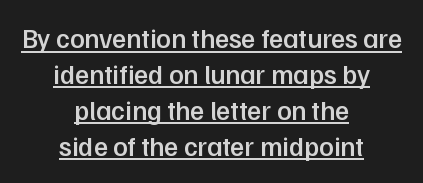
Q: Is the text bold? A: Semi-bold.
Q: Is the text italic (slanted)? A: No, it is upright.
Q: Is the text underlined? A: Yes.
Q: How is the paragraph aligned? A: Centered.
Q: Is the spacing between letters normal or unusually wide? A: Normal.
Q: Is the spacing between lines tight, normal or loose? A: Normal.
